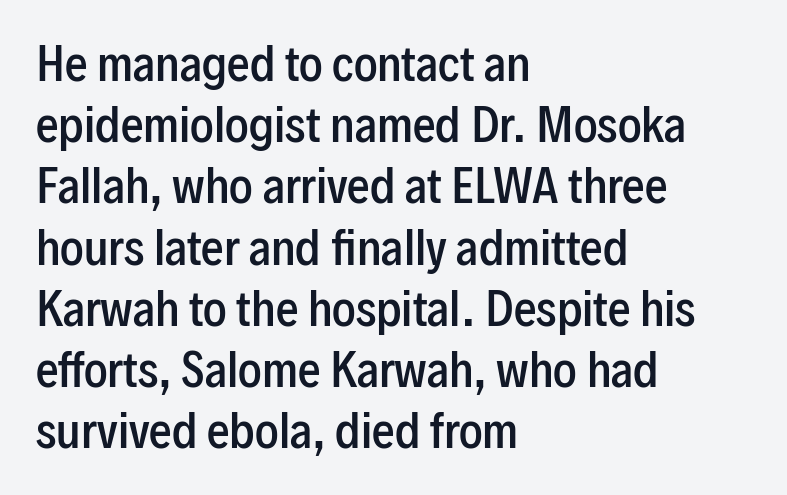
Q: Is the text bold? A: Semi-bold.
Q: Is the text italic (slanted)? A: No, it is upright.
Q: Is the typeface a serif or a sans-serif typeface? A: Sans-serif.
Q: Is the text underlined? A: No.
Q: How is the paragraph aligned? A: Left-aligned.
Q: Is the spacing between letters normal or unusually wide? A: Normal.
Q: Is the spacing between lines tight, normal or loose? A: Normal.
Q: Width (condensed, normal, or wide)? A: Condensed.
Q: Stroke contrast? A: Low.
Q: x-height? A: Medium.
Q: Monospaced? A: No.
